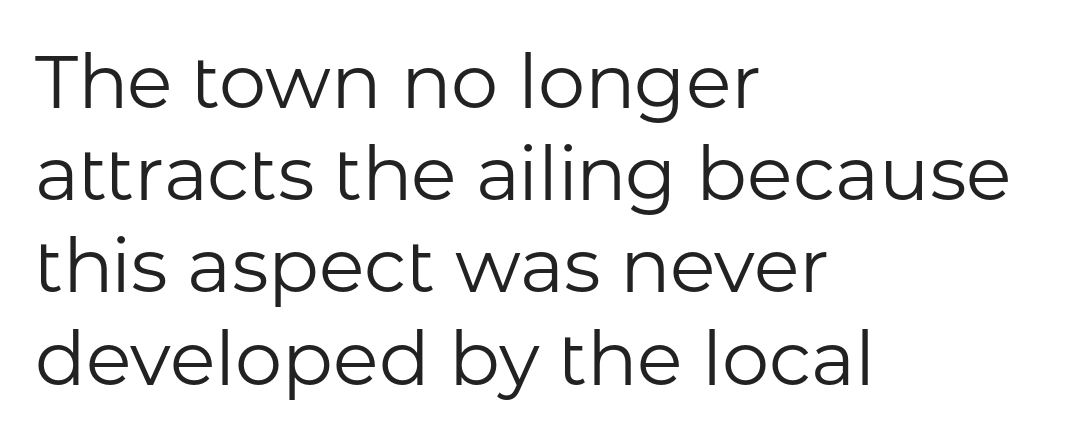
Every character sits straight up, as roman type does. Caption: multi-line text, flush left, ragged right. Tracking value appears to be zero — textbook default spacing. A bare baseline throughout the passage. No chunkiness to these letters — they're not bold. A sans-serif font was chosen for this passage.
